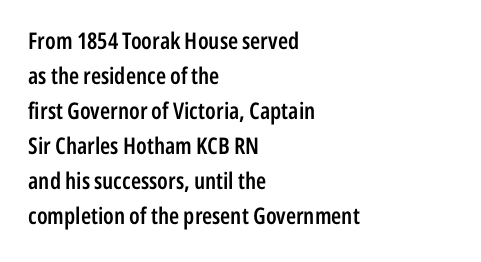
The image shows 23 px text type, upright; set left-aligned, normal line spacing (1.52x), normal letter spacing, not underlined.
